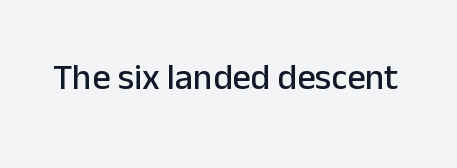
You could not count columns in this text — the font is proportionally spaced. This is roman type, the default non-slanted kind. Short note: letters normally spaced. Clear beneath every line of the passage. Font category for this specimen: sans-serif.
